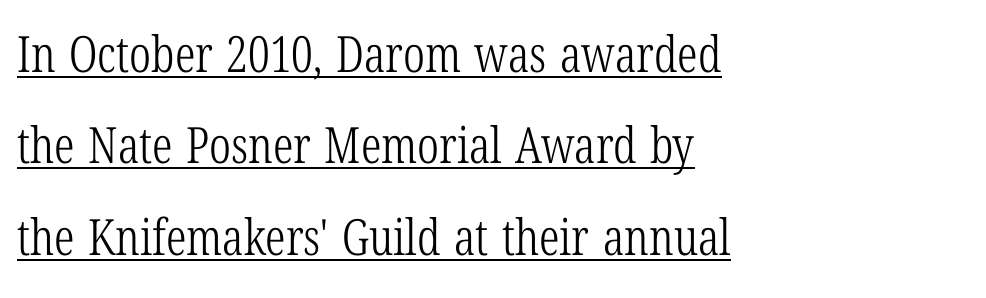
The image shows 50 px light, condensed serif type, upright; set left-aligned, line spacing 1.83x, normal letter spacing, underlined; low stroke contrast and a medium x-height.
